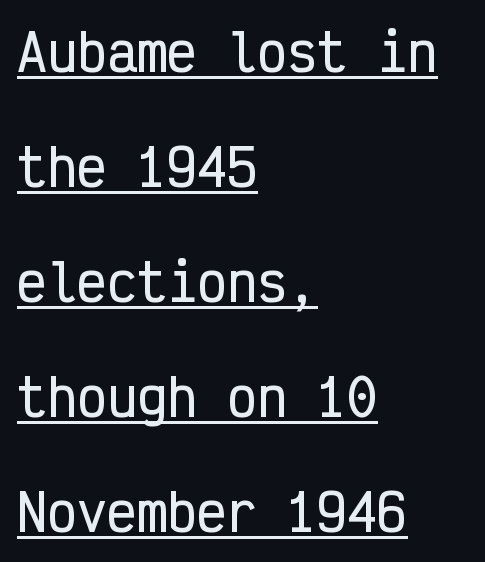
{"serif": "no", "italic": "no", "width": "condensed", "stroke_contrast": "low", "x_height": "medium", "monospaced": "yes", "underline": "yes", "align": "left", "line_spacing": "loose", "line_spacing_ratio": 2.3, "letter_spacing": "normal", "letter_spacing_em": 0.0, "glyph_px": 50}
